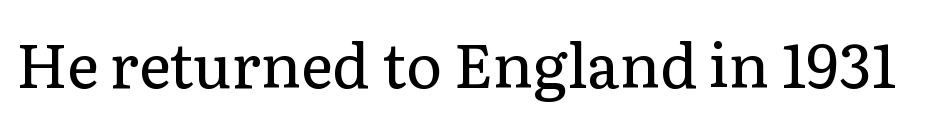
The image shows 61 px regular-weight serif type, upright; set normal letter spacing, not underlined; low stroke contrast and a medium x-height.
